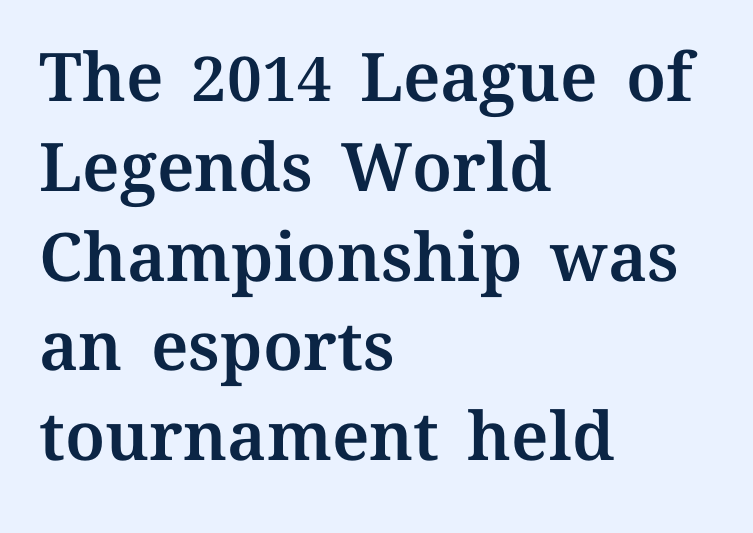
Q: Is the text italic (slanted)? A: No, it is upright.
Q: Is the text underlined? A: No.
Q: How is the paragraph aligned? A: Left-aligned.
Q: Is the spacing between letters normal or unusually wide? A: Normal.
Q: Is the spacing between lines tight, normal or loose? A: Normal.
Q: Width (condensed, normal, or wide)? A: Normal.
Q: Stroke contrast? A: Medium.
Q: x-height? A: Medium.
Q: Monospaced? A: No.
